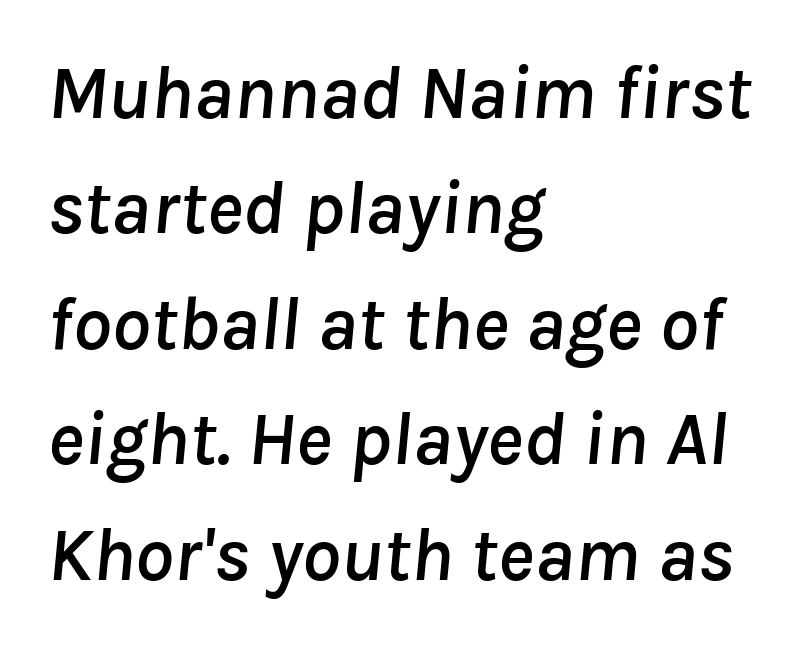
Q: Is the text italic (slanted)? A: Yes, it leans right by about 8 degrees.
Q: Is the text underlined? A: No.
Q: How is the paragraph aligned? A: Left-aligned.
Q: Is the spacing between letters normal or unusually wide? A: Normal.
Q: Is the spacing between lines tight, normal or loose? A: Normal.
Q: Width (condensed, normal, or wide)? A: Normal.
Q: Stroke contrast? A: Low.
Q: x-height? A: Medium.
Q: Monospaced? A: No.
